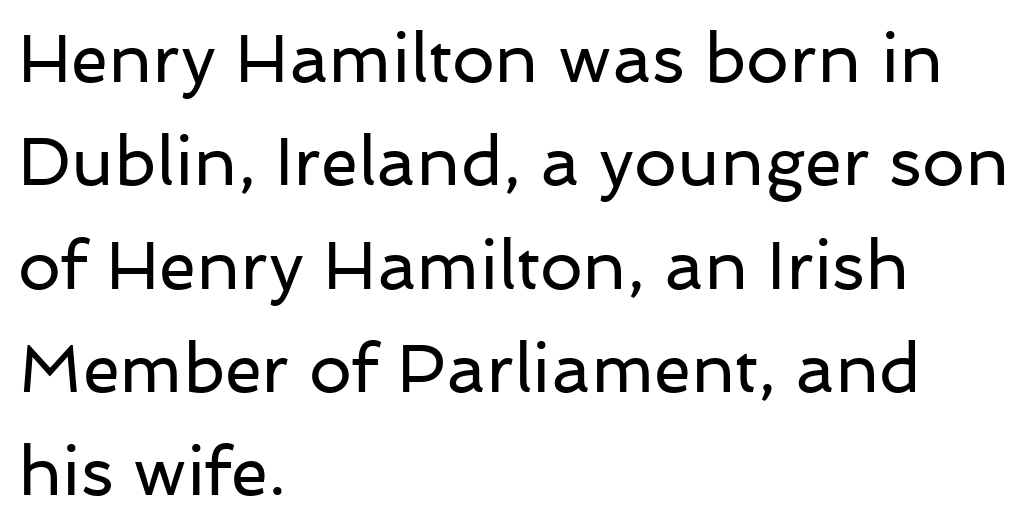
{"serif": "no", "italic": "no", "bold": "no", "weight": "regular", "width": "normal", "stroke_contrast": "low", "x_height": "medium", "monospaced": "no", "underline": "no", "align": "left", "line_spacing": "normal", "line_spacing_ratio": 1.52, "letter_spacing": "normal", "letter_spacing_em": 0.0, "glyph_px": 68}
